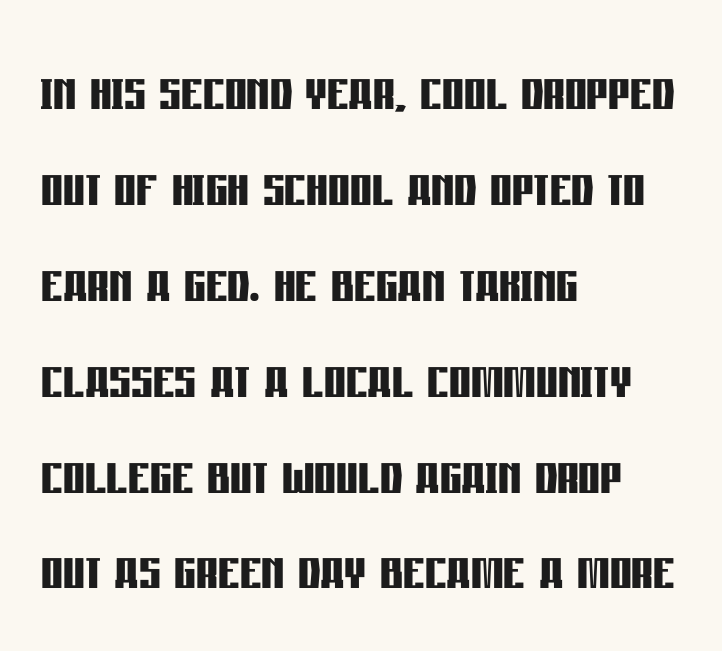
The image shows 68 px semibold, condensed sans-serif type, upright; set left-aligned, normal line spacing (1.41x), normal letter spacing, not underlined; low stroke contrast and a large x-height.
